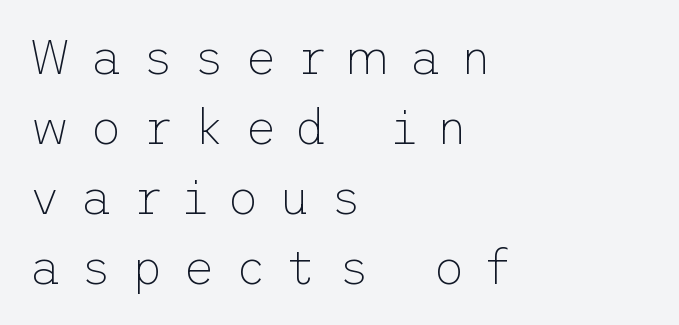
The image shows 49 px thin sans-serif type, upright; set left-aligned, normal line spacing (1.43x), unusually wide letter spacing (+0.4 em), not underlined; low stroke contrast and a medium x-height.
